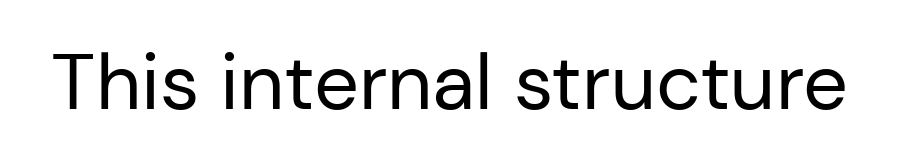
The image shows 79 px regular-weight sans-serif type, upright; set normal letter spacing, not underlined; low stroke contrast and a medium x-height.
